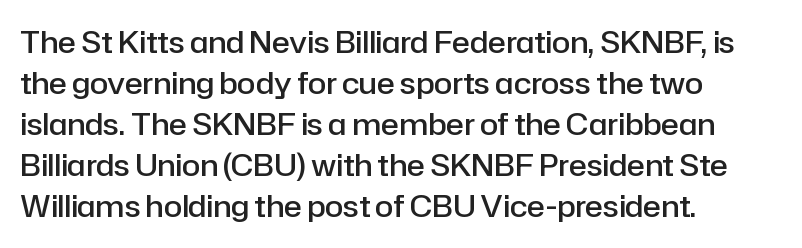
The image shows 30 px semibold sans-serif type, upright; set left-aligned, normal line spacing (1.37x), normal letter spacing, not underlined; low stroke contrast and a medium x-height.
